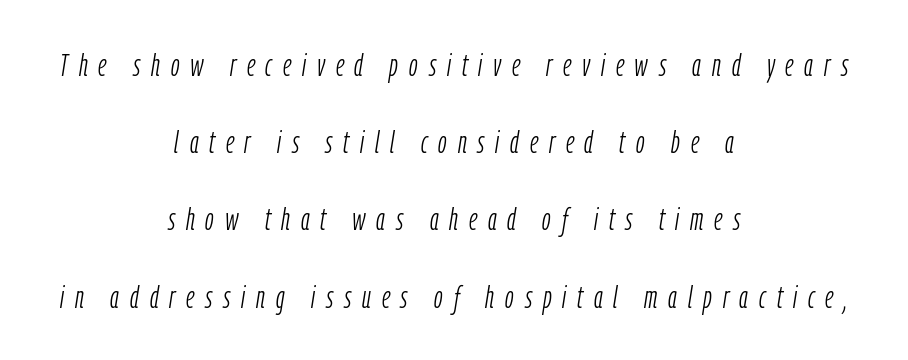
Note the varied advance widths — an 'i' is clearly narrower than an 'm'. Stems here are at most as thick as an everyday book face. In terms of leading, this rendering errs on the spacious side. Slanted lettering throughout.
